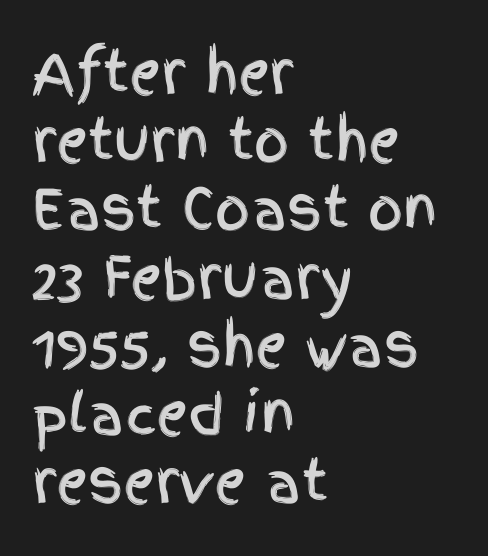
Q: Is the text italic (slanted)? A: No, it is upright.
Q: Is the typeface a serif or a sans-serif typeface? A: Sans-serif.
Q: Is the text underlined? A: No.
Q: How is the paragraph aligned? A: Left-aligned.
Q: Is the spacing between letters normal or unusually wide? A: Normal.
Q: Width (condensed, normal, or wide)? A: Condensed.
Q: x-height? A: Large.
Q: Monospaced? A: No.
